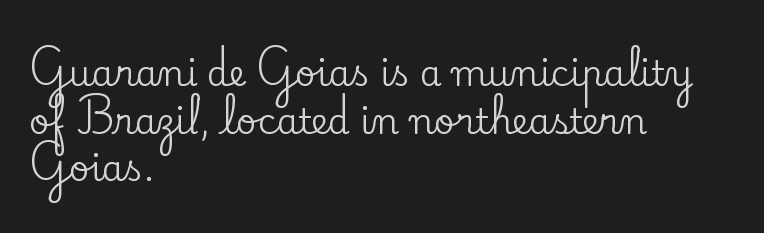
{"serif": "yes", "italic": "no", "width": "normal", "stroke_contrast": "low", "x_height": "small", "monospaced": "no", "underline": "no", "align": "left", "line_spacing": "normal", "line_spacing_ratio": 1.36, "letter_spacing": "normal", "letter_spacing_em": 0.0, "glyph_px": 35}
